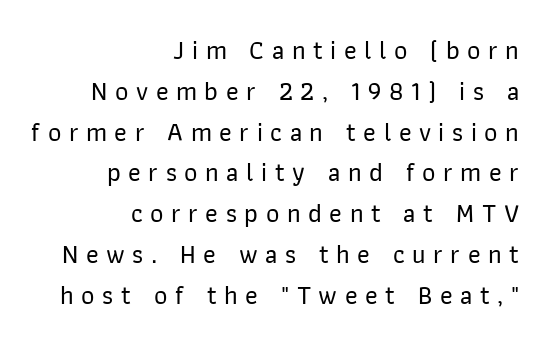
The image shows 26 px text type, upright; set right-aligned, normal line spacing (1.57x), unusually wide letter spacing (+0.29 em), not underlined.
